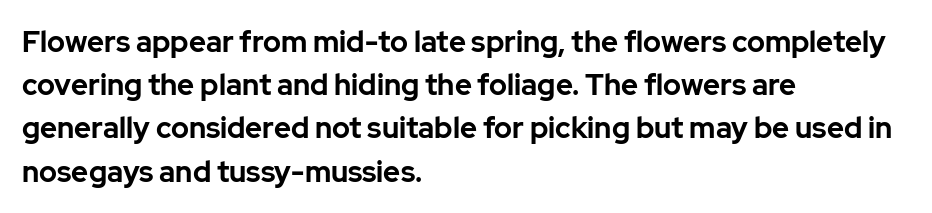
A bare baseline throughout the passage. A typesetter would mark this as roman, not italic. Note the varied advance widths — an 'i' is clearly narrower than an 'm'. Successive baselines arrive at the customary interval. The rendering shows plain stroke endings on the letterforms — a sans-serif design.
